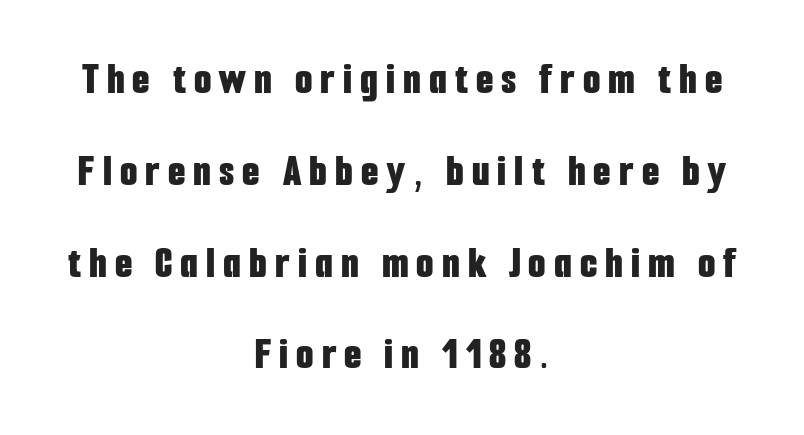
Is the type bold? Yes — the strokes are clearly thick and heavy. Examine the stroke ends and you'll find no serifs. These lines were composed using upright roman letters. Nobody drew a line under any word here.
